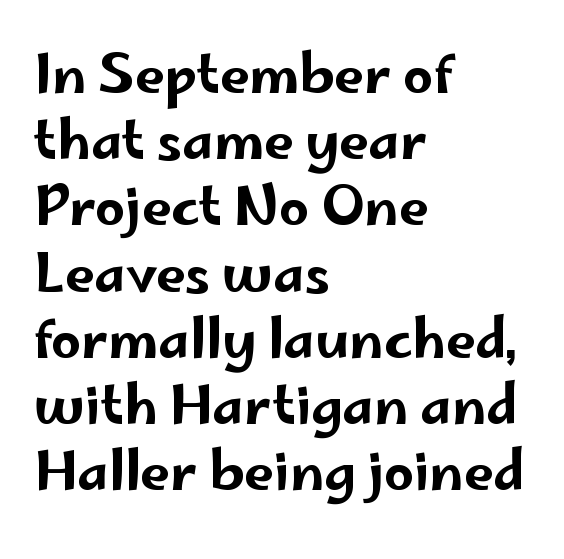
Q: Is the text italic (slanted)? A: No, it is upright.
Q: Is the typeface a serif or a sans-serif typeface? A: Sans-serif.
Q: Is the text underlined? A: No.
Q: How is the paragraph aligned? A: Left-aligned.
Q: Is the spacing between letters normal or unusually wide? A: Normal.
Q: Is the spacing between lines tight, normal or loose? A: Normal.
Q: Width (condensed, normal, or wide)? A: Wide.
Q: Stroke contrast? A: Low.
Q: x-height? A: Small.
Q: Monospaced? A: No.
